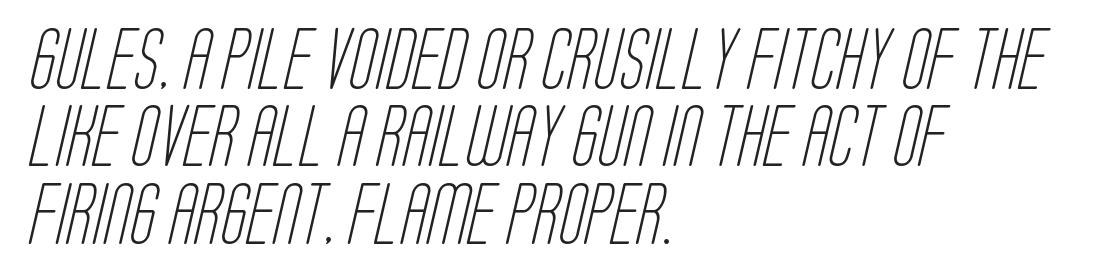
The image shows 61 px light, condensed sans-serif type; set left-aligned, normal line spacing (1.27x), normal letter spacing, not underlined; low stroke contrast and a large x-height.
